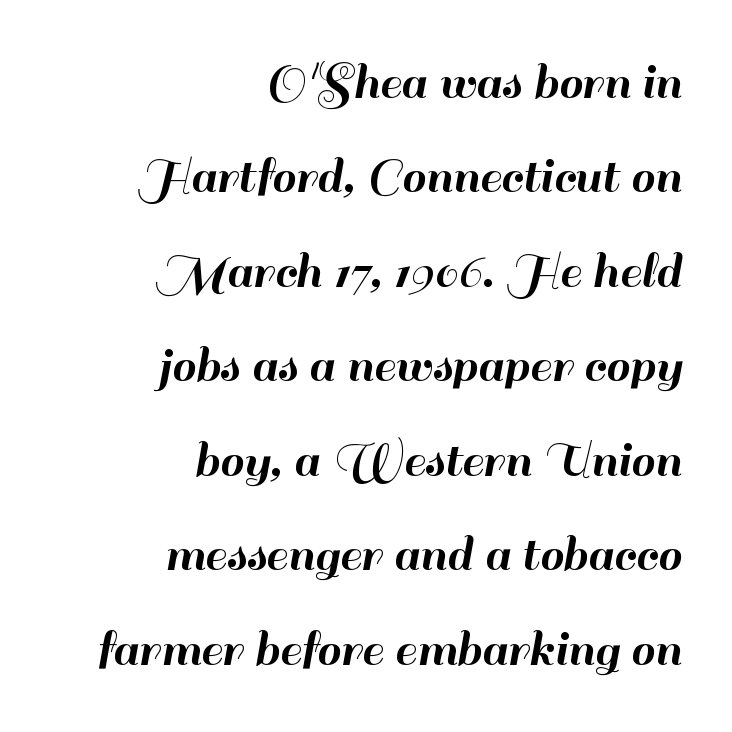
The image shows 54 px sans-serif type; set right-aligned, line spacing 1.75x, normal letter spacing, not underlined; high stroke contrast and a small x-height.
